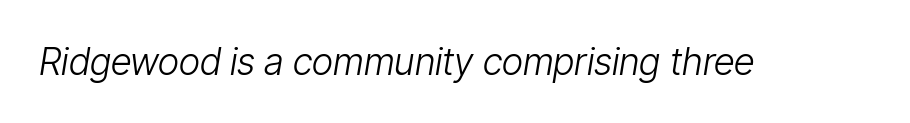
The image shows 37 px light, condensed type, italic (leaning right); set normal letter spacing, not underlined; low stroke contrast and a medium x-height.
